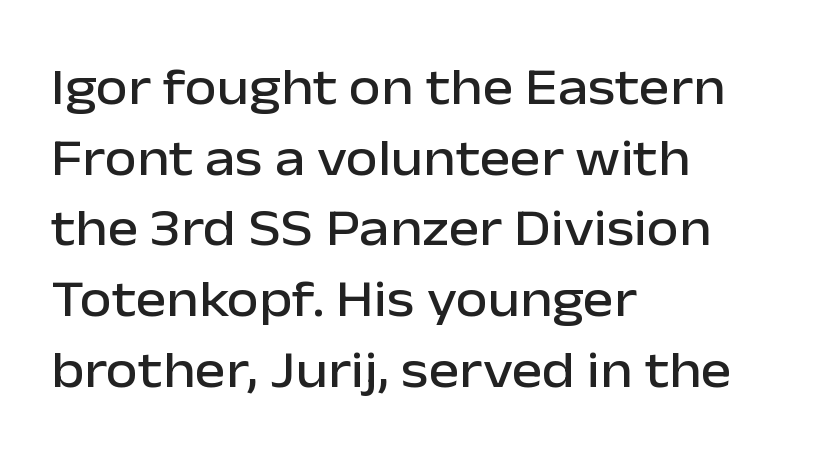
Q: Is the text italic (slanted)? A: No, it is upright.
Q: Is the typeface a serif or a sans-serif typeface? A: Sans-serif.
Q: Is the text underlined? A: No.
Q: How is the paragraph aligned? A: Left-aligned.
Q: Is the spacing between letters normal or unusually wide? A: Normal.
Q: Is the spacing between lines tight, normal or loose? A: Normal.
Q: Width (condensed, normal, or wide)? A: Normal.
Q: Stroke contrast? A: Low.
Q: x-height? A: Medium.
Q: Monospaced? A: No.
